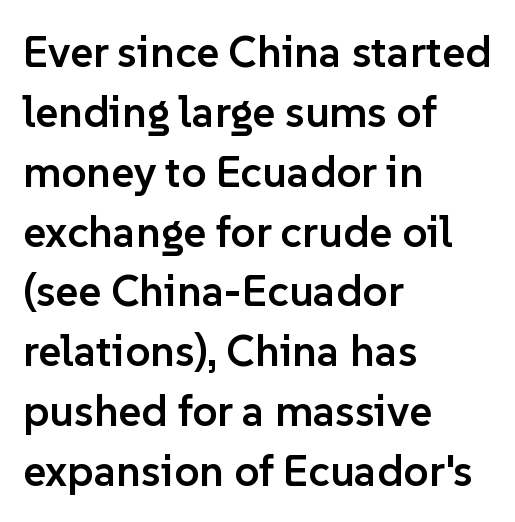
Q: Is the text bold? A: Semi-bold.
Q: Is the text italic (slanted)? A: No, it is upright.
Q: Is the typeface a serif or a sans-serif typeface? A: Sans-serif.
Q: Is the text underlined? A: No.
Q: How is the paragraph aligned? A: Left-aligned.
Q: Is the spacing between letters normal or unusually wide? A: Normal.
Q: Is the spacing between lines tight, normal or loose? A: Normal.
Q: Width (condensed, normal, or wide)? A: Normal.
Q: Stroke contrast? A: Low.
Q: x-height? A: Medium.
Q: Monospaced? A: No.
